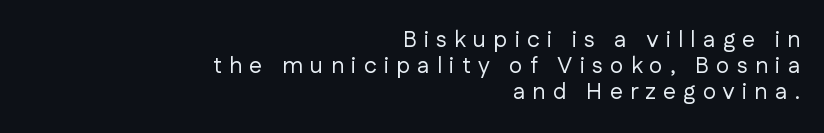
{"italic": "no", "bold": "no", "underline": "no", "align": "right", "line_spacing": "tight", "line_spacing_ratio": 1.13, "letter_spacing": "wide", "letter_spacing_em": 0.32, "glyph_px": 23}
